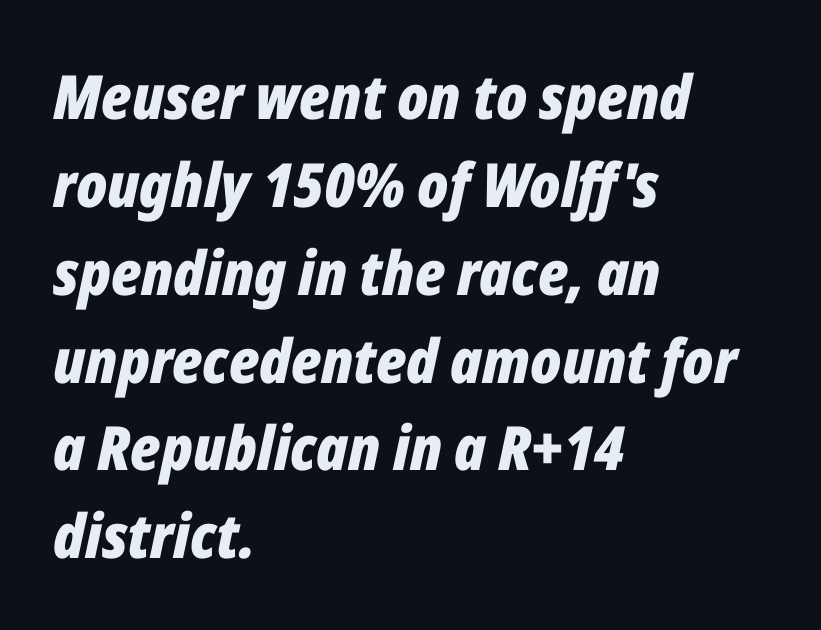
Yep, that's italic — everything's leaning. No word sits above an underline. Where is the straight margin? On the left. Default kerning and tracking; the words read as compact shapes.
